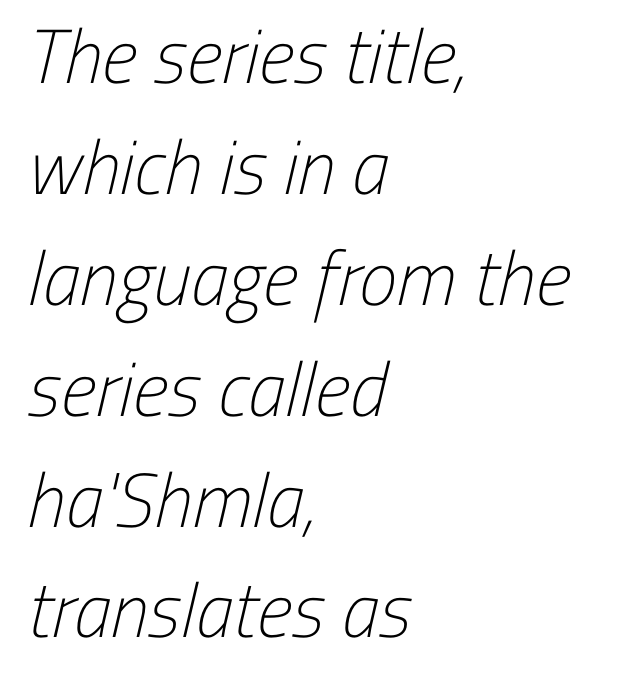
The image shows 77 px light, condensed sans-serif type; set left-aligned, normal line spacing (1.44x), normal letter spacing, not underlined; low stroke contrast and a medium x-height.
